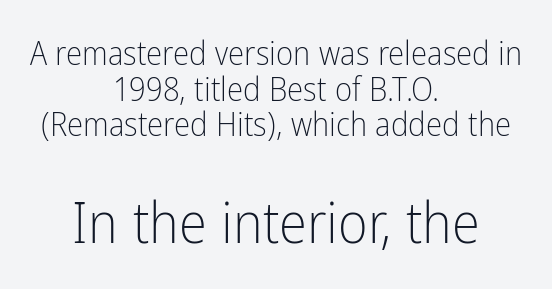
{"serif": "no", "italic": "no", "bold": "no", "weight": "light", "width": "condensed", "stroke_contrast": "low", "x_height": "medium", "monospaced": "no", "underline": "no", "align": "center", "line_spacing": "tight", "line_spacing_ratio": 1.08, "letter_spacing": "normal", "letter_spacing_em": 0.0, "larger_block": "second", "size_ratio": 1.73, "glyph_px": 57}
